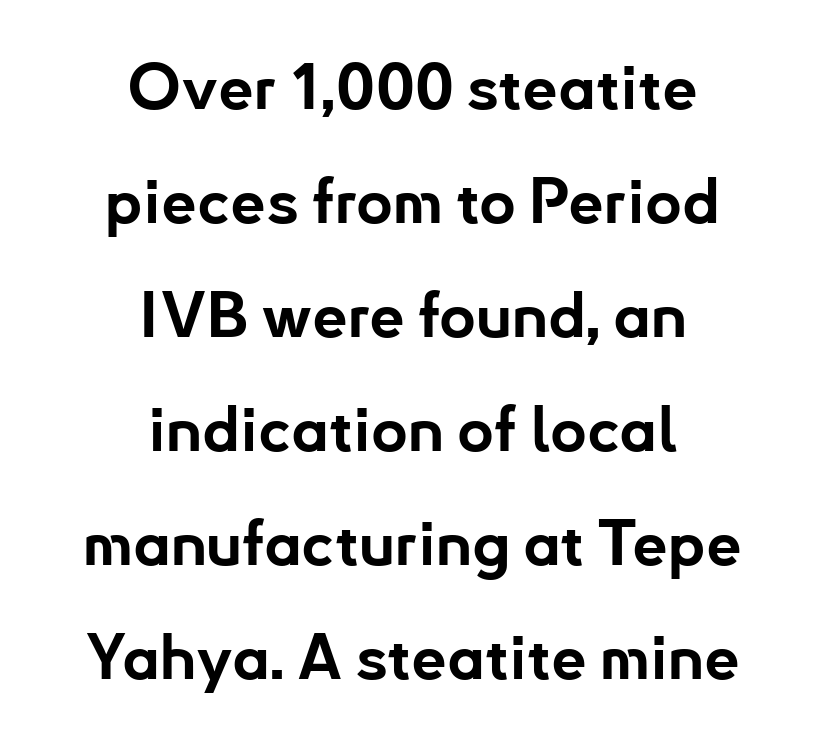
{"serif": "no", "italic": "no", "bold": "yes", "weight": "bold", "width": "normal", "stroke_contrast": "low", "x_height": "small", "monospaced": "no", "underline": "no", "align": "center", "line_spacing_ratio": 1.81, "letter_spacing": "normal", "letter_spacing_em": 0.0, "glyph_px": 63}
